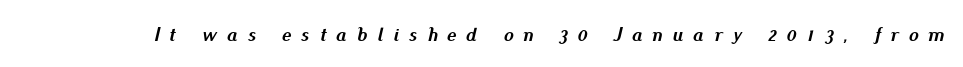
The image shows 20 px bold type, italic (leaning right); set unusually wide letter spacing (+0.5 em), not underlined.
